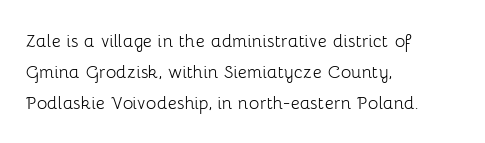
Summary of vertical rhythm: regular, with standard interline spacing. Short note: letters normally spaced. The font's upright variant was chosen for this text. Casual observation: everything's shoved over to the left.
